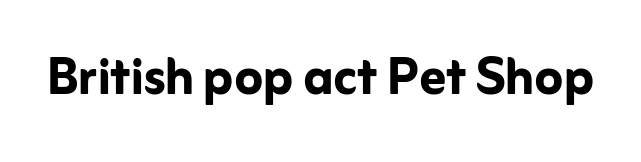
Q: Is the text bold? A: Yes.
Q: Is the text italic (slanted)? A: No, it is upright.
Q: Is the typeface a serif or a sans-serif typeface? A: Sans-serif.
Q: Is the text underlined? A: No.
Q: Is the spacing between letters normal or unusually wide? A: Normal.
Q: Width (condensed, normal, or wide)? A: Normal.
Q: Stroke contrast? A: Low.
Q: x-height? A: Medium.
Q: Monospaced? A: No.
